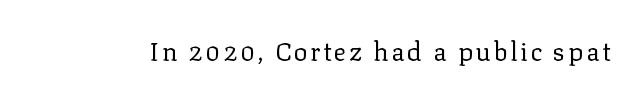
Q: Is the text bold? A: No.
Q: Is the text italic (slanted)? A: No, it is upright.
Q: Is the text underlined? A: No.
